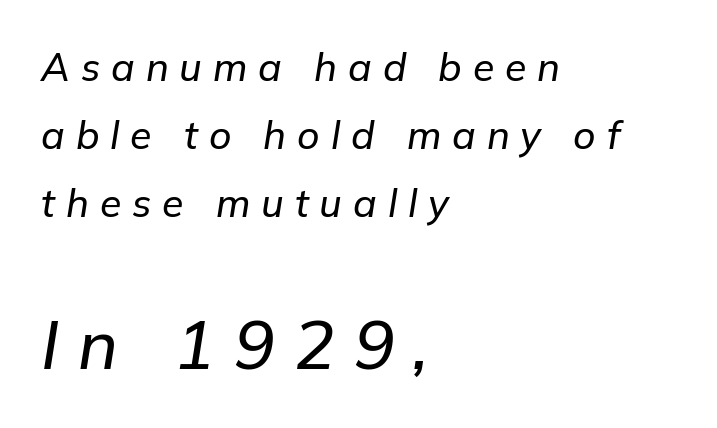
Q: Is the text italic (slanted)? A: Yes, it leans right by about 9 degrees.
Q: Is the text underlined? A: No.
Q: How is the paragraph aligned? A: Left-aligned.
Q: Is the spacing between letters normal or unusually wide? A: Unusually wide.
Q: Which block of text is set in a larger size, the first (top) or the second (bottom)? A: The second (bottom) one.
Q: Width (condensed, normal, or wide)? A: Normal.
Q: Stroke contrast? A: Low.
Q: x-height? A: Medium.
Q: Monospaced? A: No.
